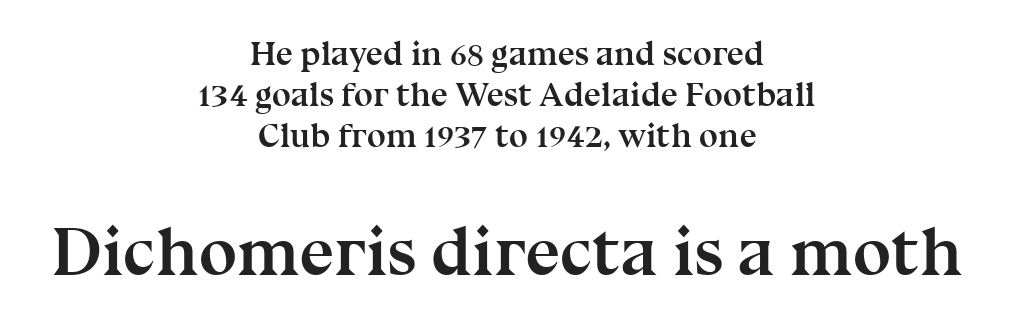
{"serif": "yes", "italic": "no", "bold": "yes", "weight": "semibold", "width": "normal", "stroke_contrast": "medium", "x_height": "medium", "monospaced": "no", "underline": "no", "align": "center", "line_spacing_ratio": 1.2, "letter_spacing": "normal", "letter_spacing_em": 0.0, "larger_block": "second", "size_ratio": 2.03, "glyph_px": 69}
